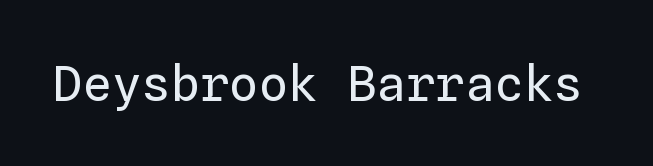
Q: Is the text bold? A: No.
Q: Is the text italic (slanted)? A: No, it is upright.
Q: Is the text underlined? A: No.
Q: Is the spacing between letters normal or unusually wide? A: Normal.
Q: Width (condensed, normal, or wide)? A: Normal.
Q: Stroke contrast? A: Low.
Q: x-height? A: Medium.
Q: Monospaced? A: Yes.
